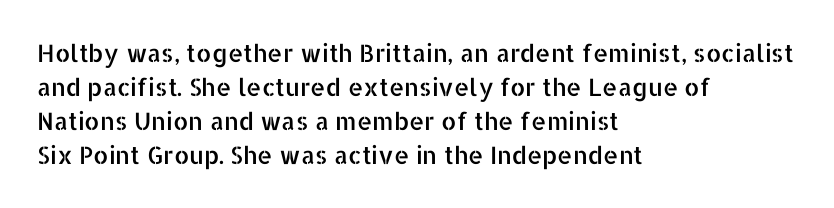
The image shows 24 px text type, upright; set left-aligned, normal line spacing (1.42x), normal letter spacing, not underlined.
